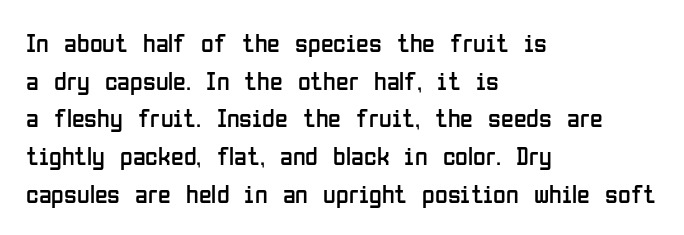
Q: Is the text bold? A: No.
Q: Is the text italic (slanted)? A: No, it is upright.
Q: Is the text underlined? A: No.
Q: How is the paragraph aligned? A: Left-aligned.
Q: Is the spacing between letters normal or unusually wide? A: Normal.
Q: Is the spacing between lines tight, normal or loose? A: Normal.
